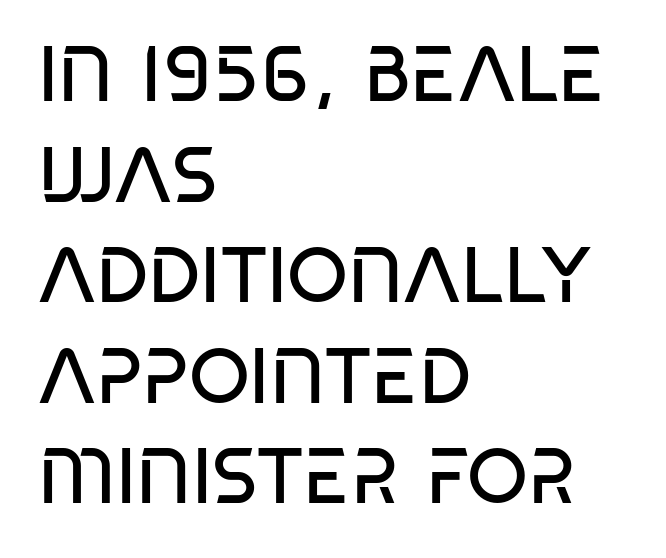
Q: Is the text bold? A: No.
Q: Is the text italic (slanted)? A: No, it is upright.
Q: Is the typeface a serif or a sans-serif typeface? A: Sans-serif.
Q: Is the text underlined? A: No.
Q: How is the paragraph aligned? A: Left-aligned.
Q: Is the spacing between letters normal or unusually wide? A: Normal.
Q: Is the spacing between lines tight, normal or loose? A: Normal.
Q: Width (condensed, normal, or wide)? A: Condensed.
Q: Stroke contrast? A: Low.
Q: x-height? A: Large.
Q: Monospaced? A: No.
